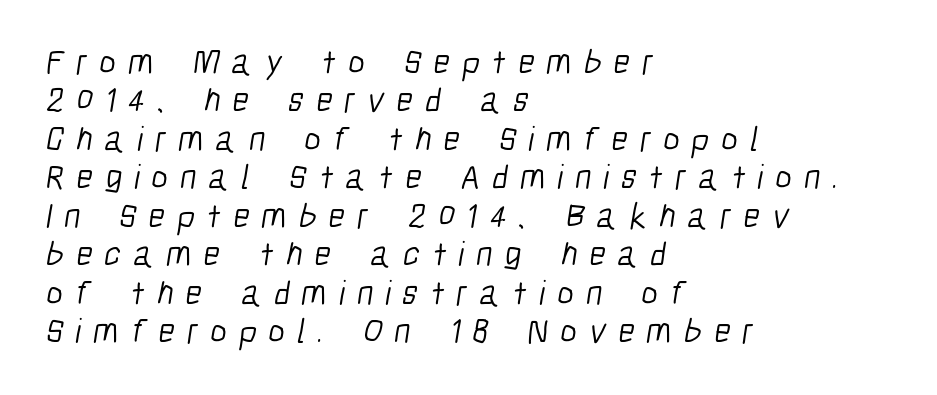
Q: Is the text bold? A: No.
Q: Is the typeface a serif or a sans-serif typeface? A: Sans-serif.
Q: Is the text underlined? A: No.
Q: How is the paragraph aligned? A: Left-aligned.
Q: Is the spacing between letters normal or unusually wide? A: Unusually wide.
Q: Is the spacing between lines tight, normal or loose? A: Tight.
Q: Width (condensed, normal, or wide)? A: Condensed.
Q: Stroke contrast? A: Low.
Q: x-height? A: Medium.
Q: Monospaced? A: No.
